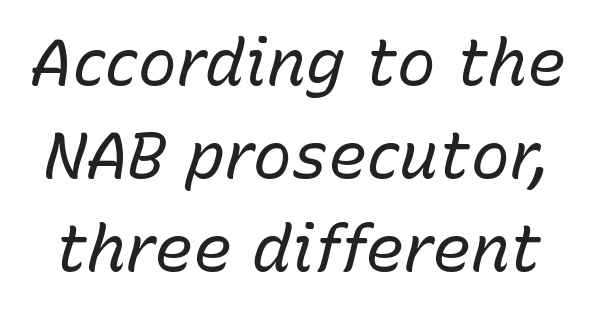
The image shows 65 px regular-weight type, italic (leaning right); set normal line spacing (1.43x), normal letter spacing, not underlined; low stroke contrast and a medium x-height.
